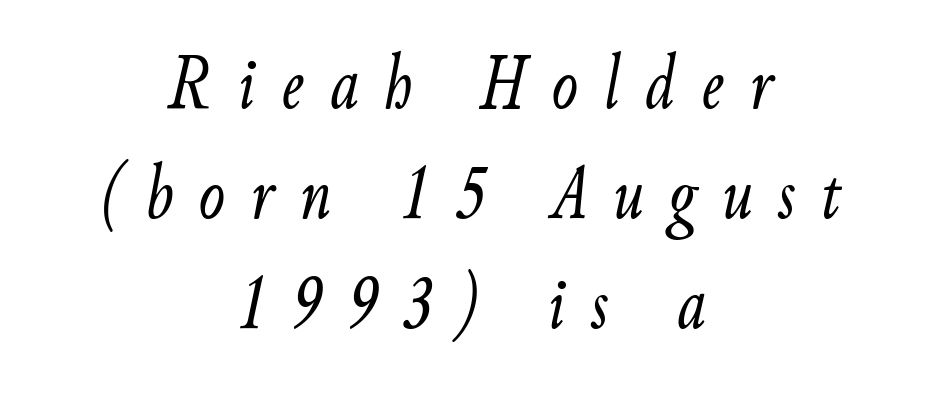
Q: Is the text bold? A: No.
Q: Is the text italic (slanted)? A: Yes, it leans right by about 9 degrees.
Q: Is the text underlined? A: No.
Q: How is the paragraph aligned? A: Centered.
Q: Is the spacing between letters normal or unusually wide? A: Unusually wide.
Q: Is the spacing between lines tight, normal or loose? A: Normal.
Q: Width (condensed, normal, or wide)? A: Condensed.
Q: Stroke contrast? A: Low.
Q: x-height? A: Small.
Q: Monospaced? A: No.
